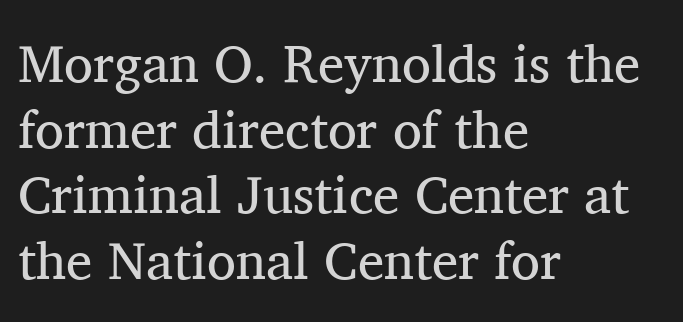
Q: Is the text bold? A: No.
Q: Is the text italic (slanted)? A: No, it is upright.
Q: Is the typeface a serif or a sans-serif typeface? A: Serif.
Q: Is the text underlined? A: No.
Q: How is the paragraph aligned? A: Left-aligned.
Q: Is the spacing between letters normal or unusually wide? A: Normal.
Q: Width (condensed, normal, or wide)? A: Normal.
Q: Stroke contrast? A: Medium.
Q: x-height? A: Medium.
Q: Monospaced? A: No.
